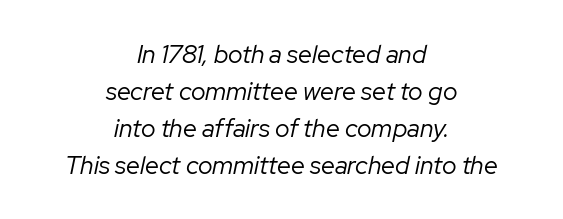
The image shows 25 px text type, italic (leaning right); set centered, normal line spacing (1.48x), normal letter spacing, not underlined.
